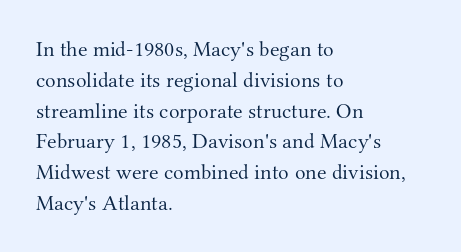
The image shows 22 px text type, upright; set left-aligned, normal line spacing (1.4x), normal letter spacing, not underlined.
